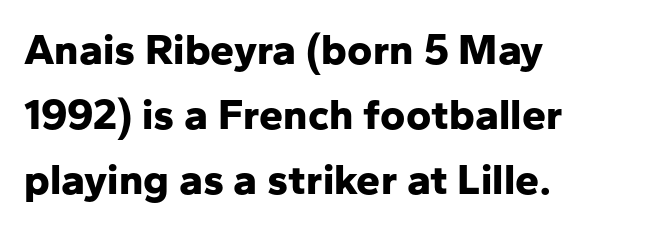
The image shows 43 px bold sans-serif type, upright; set left-aligned, normal line spacing (1.51x), normal letter spacing, not underlined; low stroke contrast and a medium x-height.
